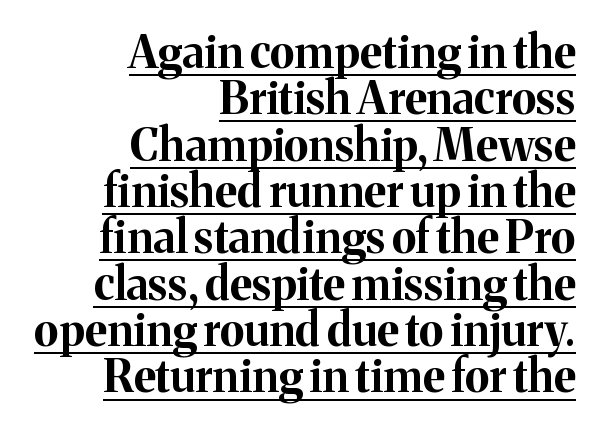
{"serif": "yes", "italic": "no", "bold": "yes", "weight": "bold", "width": "normal", "stroke_contrast": "medium", "x_height": "medium", "monospaced": "no", "underline": "yes", "align": "right", "line_spacing": "tight", "line_spacing_ratio": 1.03, "letter_spacing": "normal", "letter_spacing_em": 0.0, "glyph_px": 45}
